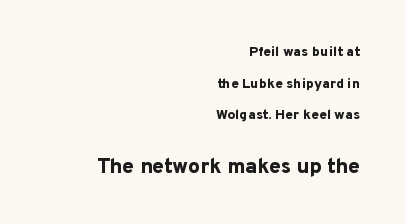
The image shows 21 px bold type, upright; set right-aligned, loose line spacing (2.26x), normal letter spacing, not underlined; the second (bottom) block is 1.5x larger.
